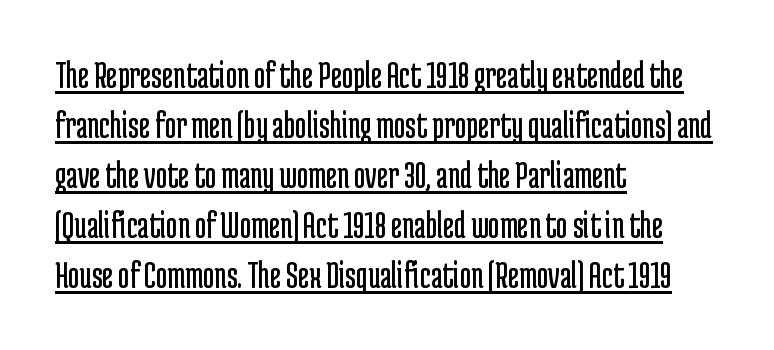
The image shows 39 px regular-weight, condensed sans-serif type, upright; set left-aligned, normal line spacing (1.28x), normal letter spacing, underlined; low stroke contrast and a medium x-height.
